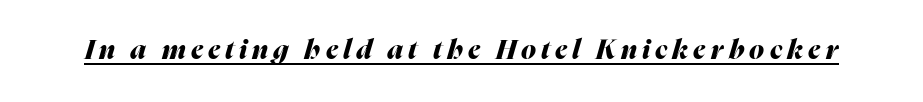
Q: Is the text bold? A: Yes.
Q: Is the text italic (slanted)? A: Yes, it leans right by about 16 degrees.
Q: Is the text underlined? A: Yes.
